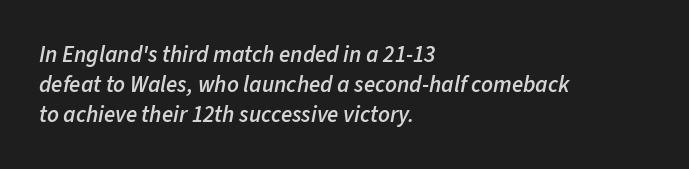
The image shows 23 px text type, italic (leaning right); set left-aligned, normal line spacing (1.3x), normal letter spacing, not underlined.
